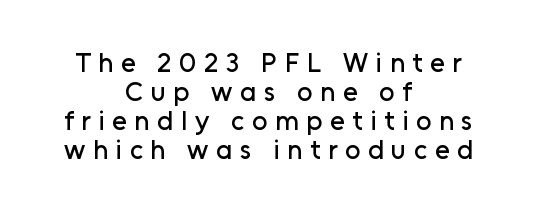
Both edges are ragged and mirror each other, which tells us the setting is centered. The passage shown has open, widely tracked lettering throughout. Style check: upright. No word sits above an underline. Students, observe: this is what under-led, compact text looks like.
